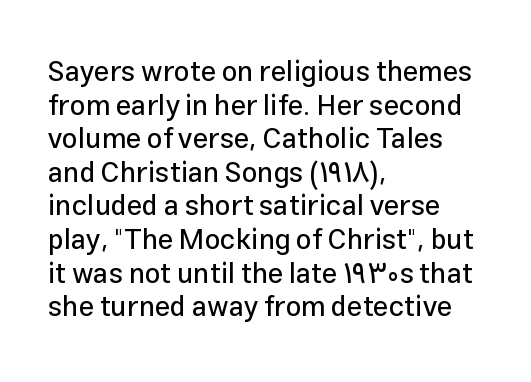
You could call the tracking neutral — neither tight nor loose. Each letter keeps its own natural width here, so spacing adapts to shape. The lettering holds an erect, upright posture throughout. Each row of text sits above clean, open space. Regarding serifs, this sample does without them. A classic flush-left, rag-right setting is used for this passage.
